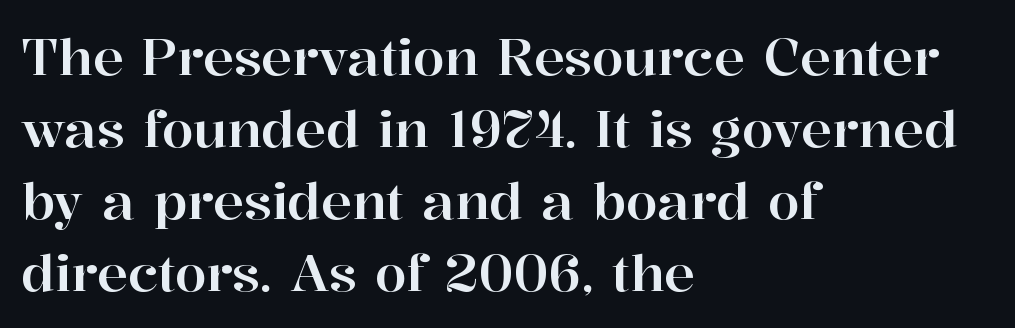
{"serif": "yes", "italic": "no", "width": "normal", "stroke_contrast": "high", "x_height": "medium", "monospaced": "no", "underline": "no", "align": "left", "line_spacing": "normal", "line_spacing_ratio": 1.41, "letter_spacing": "normal", "letter_spacing_em": 0.0, "glyph_px": 51}
